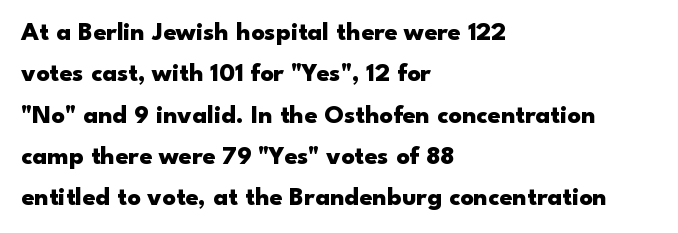
The image shows 26 px bold type, upright; set left-aligned, normal line spacing (1.59x), normal letter spacing, not underlined.
